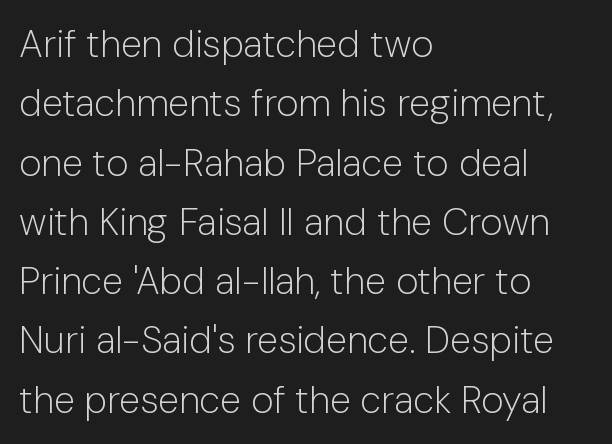
{"serif": "no", "italic": "no", "bold": "no", "weight": "light", "width": "normal", "stroke_contrast": "low", "x_height": "medium", "monospaced": "no", "underline": "no", "align": "left", "line_spacing": "normal", "line_spacing_ratio": 1.56, "letter_spacing": "normal", "letter_spacing_em": 0.0, "glyph_px": 38}
